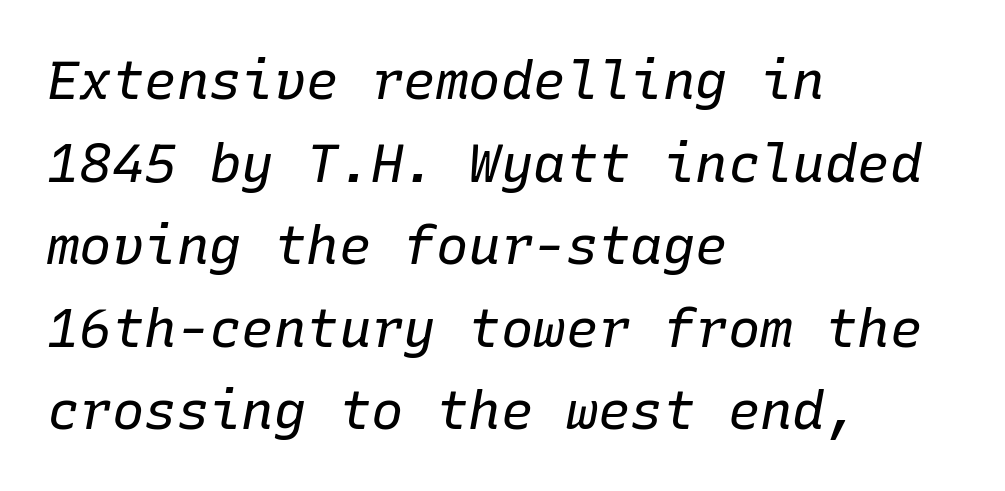
Q: Is the text bold? A: No.
Q: Is the text italic (slanted)? A: Yes, it leans right by about 10 degrees.
Q: Is the text underlined? A: No.
Q: How is the paragraph aligned? A: Left-aligned.
Q: Is the spacing between letters normal or unusually wide? A: Normal.
Q: Is the spacing between lines tight, normal or loose? A: Normal.
Q: Width (condensed, normal, or wide)? A: Normal.
Q: Stroke contrast? A: Low.
Q: x-height? A: Medium.
Q: Monospaced? A: Yes.
